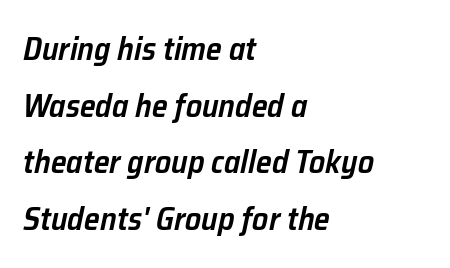
The image shows 32 px semibold type, italic (leaning right); set left-aligned, line spacing 1.77x, normal letter spacing, not underlined; low stroke contrast and a medium x-height.
